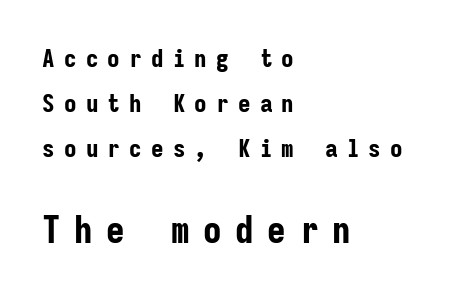
Q: Is the text bold? A: Yes.
Q: Is the text italic (slanted)? A: No, it is upright.
Q: Is the typeface a serif or a sans-serif typeface? A: Sans-serif.
Q: Is the text underlined? A: No.
Q: How is the paragraph aligned? A: Left-aligned.
Q: Is the spacing between letters normal or unusually wide? A: Unusually wide.
Q: Which block of text is set in a larger size, the first (top) or the second (bottom)? A: The second (bottom) one.
Q: Width (condensed, normal, or wide)? A: Condensed.
Q: Stroke contrast? A: Low.
Q: x-height? A: Medium.
Q: Monospaced? A: Yes.
